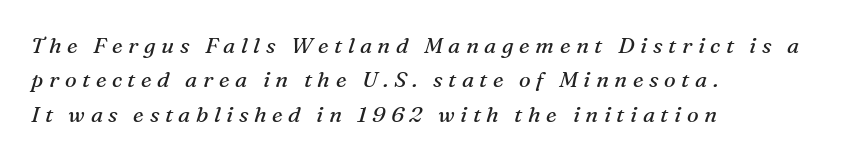
The image shows 22 px text type, italic (leaning right); set left-aligned, normal line spacing (1.56x), unusually wide letter spacing (+0.25 em), not underlined.
